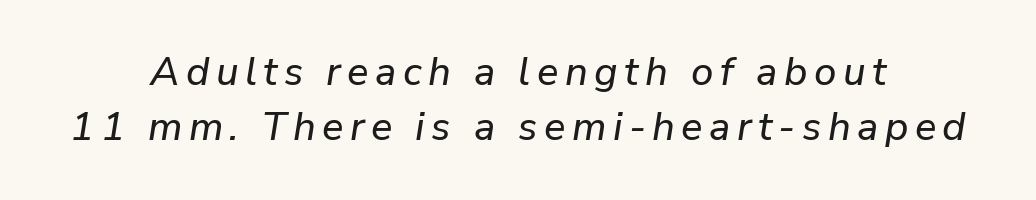
The image shows 40 px text type, italic (leaning right); set centered, normal line spacing (1.38x), not underlined; low stroke contrast and a medium x-height.
